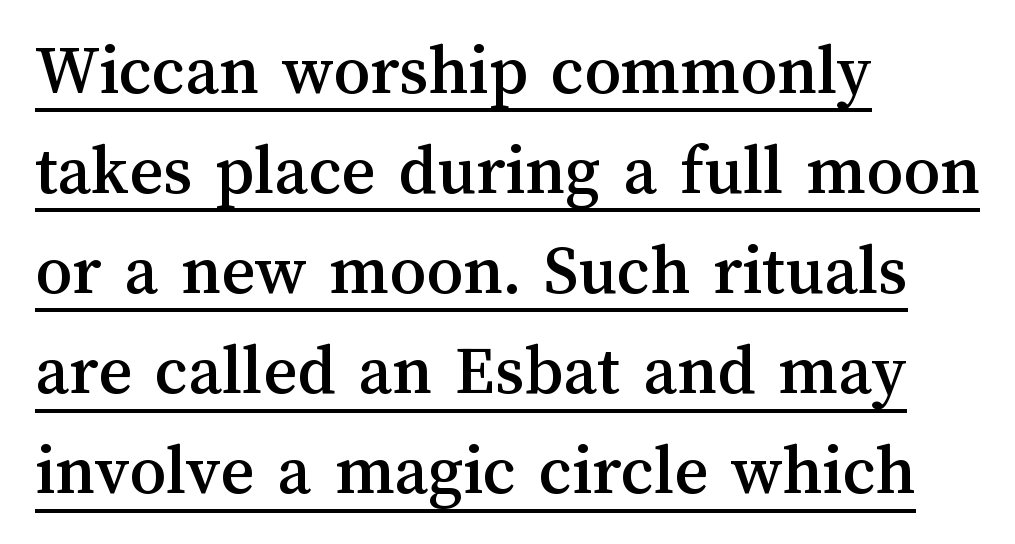
{"italic": "no", "width": "normal", "stroke_contrast": "medium", "x_height": "medium", "monospaced": "no", "underline": "yes", "align": "left", "line_spacing": "normal", "line_spacing_ratio": 1.39, "letter_spacing": "normal", "letter_spacing_em": 0.0, "glyph_px": 72}
